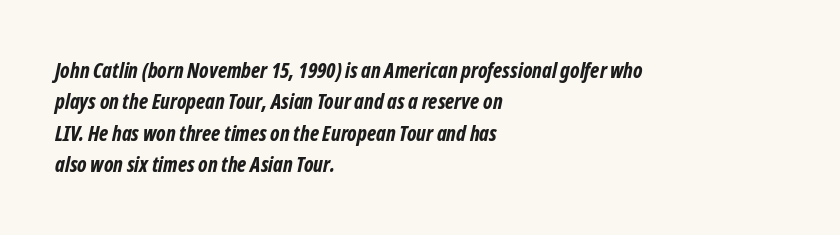
Q: Is the text bold? A: Yes.
Q: Is the text underlined? A: No.
Q: How is the paragraph aligned? A: Left-aligned.
Q: Is the spacing between letters normal or unusually wide? A: Normal.
Q: Is the spacing between lines tight, normal or loose? A: Normal.
